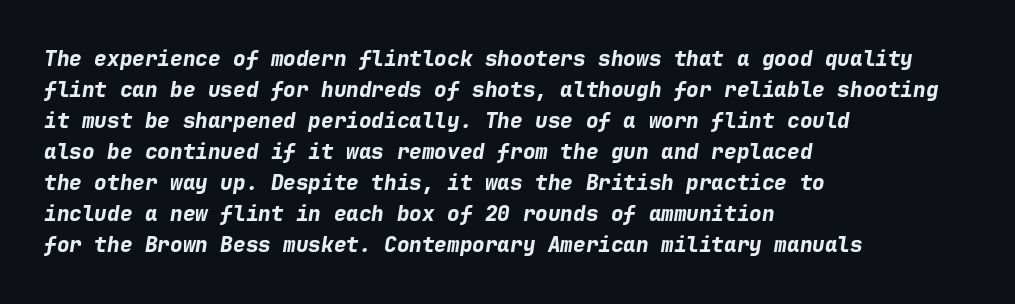
The image shows 21 px bold type, italic (leaning right); set left-aligned, normal line spacing (1.48x), normal letter spacing, not underlined.
